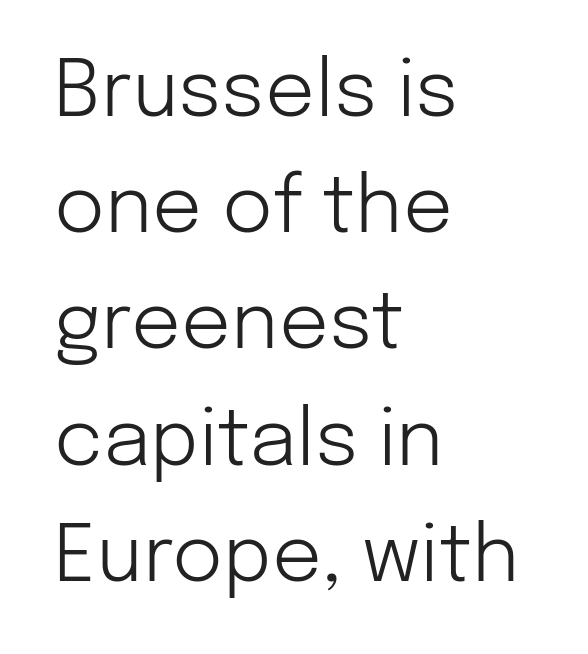
{"serif": "no", "italic": "no", "bold": "no", "weight": "light", "width": "normal", "stroke_contrast": "low", "x_height": "medium", "monospaced": "no", "underline": "no", "align": "left", "line_spacing": "normal", "line_spacing_ratio": 1.49, "letter_spacing": "normal", "letter_spacing_em": 0.0, "glyph_px": 78}
